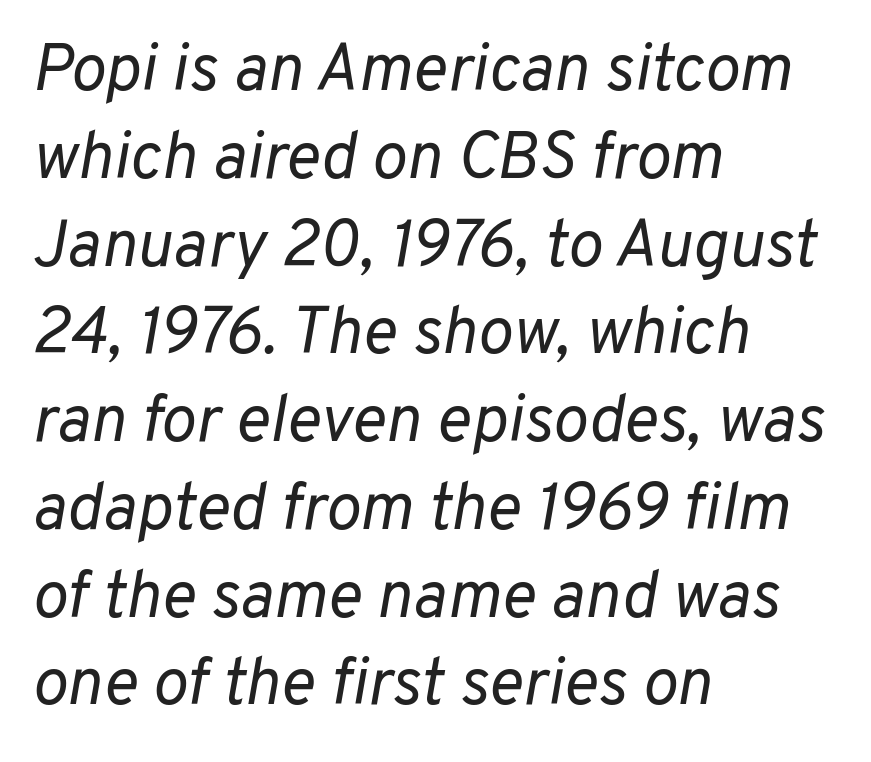
{"italic": "yes", "lean": "right", "slant_degrees": 10, "bold": "no", "weight": "regular", "width": "normal", "stroke_contrast": "low", "x_height": "medium", "monospaced": "no", "underline": "no", "align": "left", "line_spacing": "normal", "line_spacing_ratio": 1.33, "letter_spacing": "normal", "letter_spacing_em": 0.0, "glyph_px": 66}
